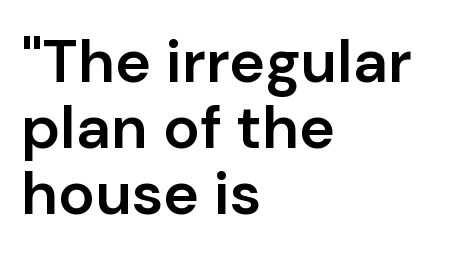
The image shows 61 px semibold sans-serif type, upright; set left-aligned, tight line spacing (1.08x), normal letter spacing, not underlined; low stroke contrast and a medium x-height.
